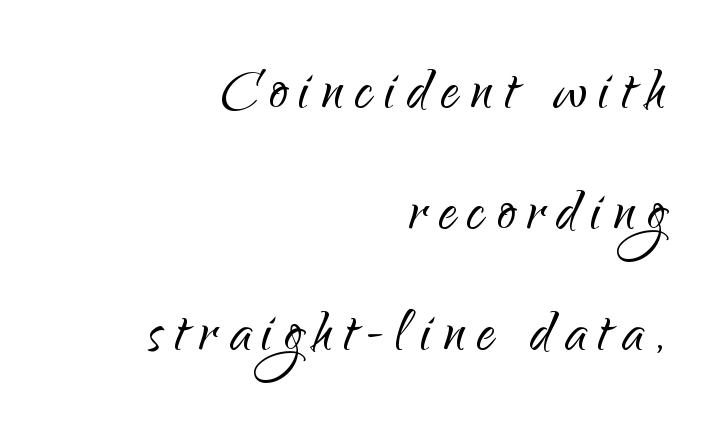
{"serif": "no", "bold": "no", "weight": "light", "width": "normal", "stroke_contrast": "low", "x_height": "small", "monospaced": "no", "underline": "no", "align": "right", "line_spacing": "normal", "line_spacing_ratio": 1.66, "glyph_px": 73}
